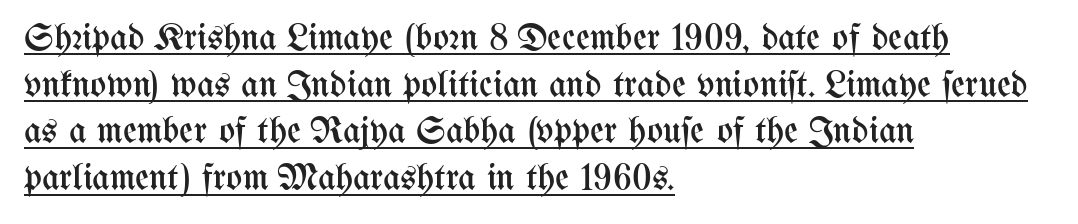
Q: Is the text bold? A: No.
Q: Is the text italic (slanted)? A: No, it is upright.
Q: Is the text underlined? A: Yes.
Q: How is the paragraph aligned? A: Left-aligned.
Q: Is the spacing between letters normal or unusually wide? A: Normal.
Q: Width (condensed, normal, or wide)? A: Condensed.
Q: Stroke contrast? A: Medium.
Q: x-height? A: Medium.
Q: Monospaced? A: No.
